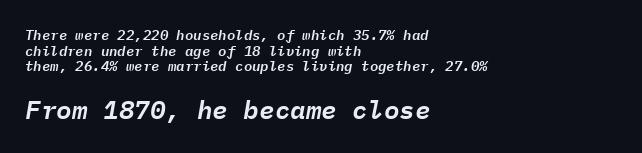
The image shows 26 px text type, italic (leaning right); set left-aligned, tight line spacing (1.11x), normal letter spacing, not underlined; the second (bottom) block is 1.86x larger.
